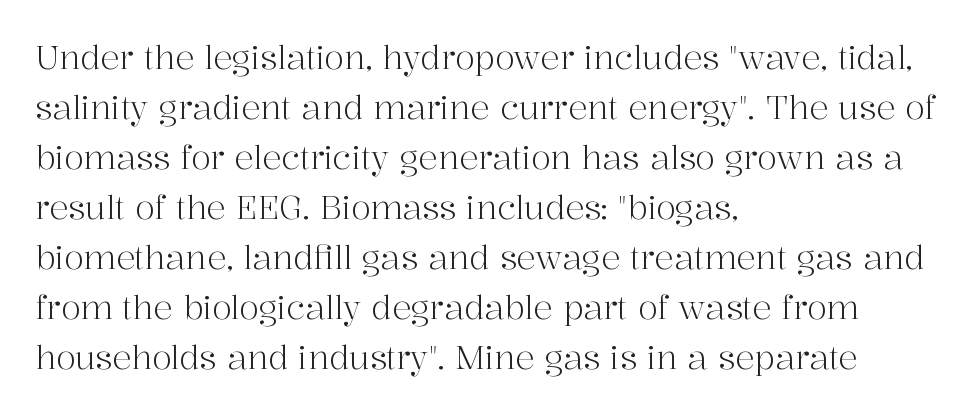
{"serif": "yes", "italic": "no", "bold": "no", "weight": "light", "width": "normal", "stroke_contrast": "high", "x_height": "medium", "monospaced": "no", "underline": "no", "align": "left", "line_spacing": "normal", "line_spacing_ratio": 1.56, "letter_spacing": "normal", "letter_spacing_em": 0.0, "glyph_px": 32}
